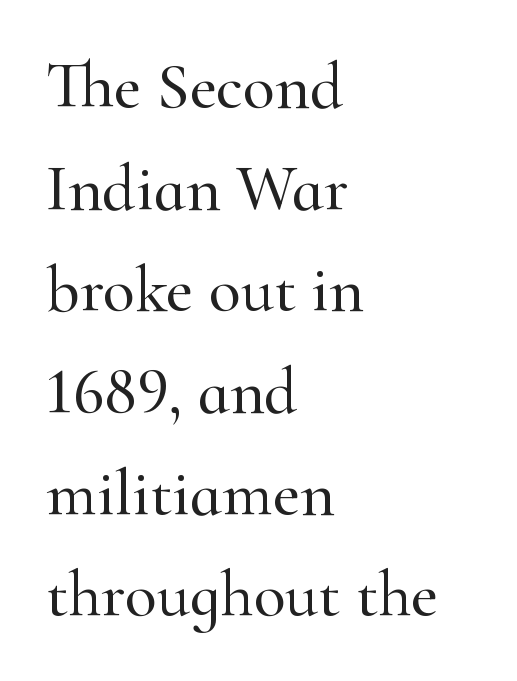
{"serif": "yes", "italic": "no", "width": "normal", "stroke_contrast": "high", "x_height": "small", "monospaced": "no", "underline": "no", "align": "left", "line_spacing": "normal", "line_spacing_ratio": 1.54, "letter_spacing": "normal", "letter_spacing_em": 0.0, "glyph_px": 66}
